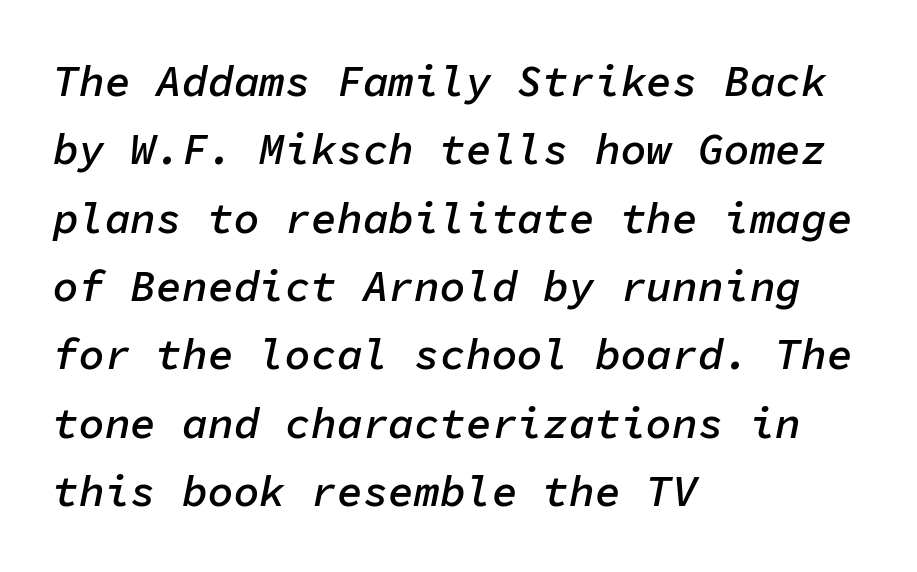
These lines were composed using italics. The rows are spaced the way most documents space them. A typesetter would call this monospace, since all characters share one set width. Glance below the letters and you will spot only blank space.
